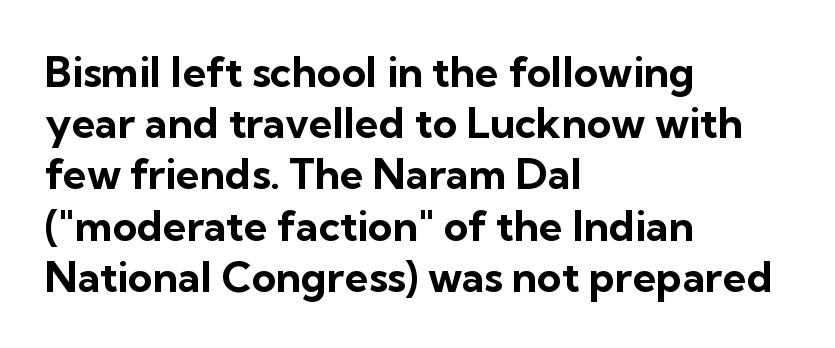
The passage is arranged the way most books set body copy — flush left. Nobody drew a line under any word here. Summary of weight: heavy, a full bold. Typographically, this falls in the sans-serif category. Italic? Not at all — the glyphs are vertical.
